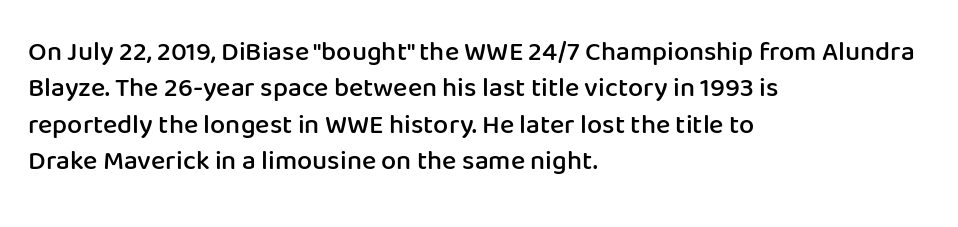
{"italic": "no", "bold": "semi", "underline": "no", "align": "left", "line_spacing": "normal", "line_spacing_ratio": 1.35, "letter_spacing": "normal", "letter_spacing_em": 0.0, "glyph_px": 27}
